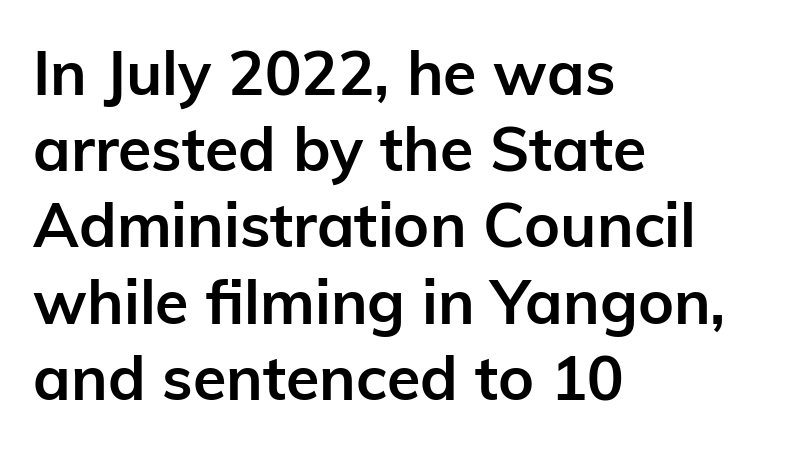
Q: Is the text bold? A: Yes.
Q: Is the text italic (slanted)? A: No, it is upright.
Q: Is the typeface a serif or a sans-serif typeface? A: Sans-serif.
Q: Is the text underlined? A: No.
Q: How is the paragraph aligned? A: Left-aligned.
Q: Is the spacing between letters normal or unusually wide? A: Normal.
Q: Is the spacing between lines tight, normal or loose? A: Normal.
Q: Width (condensed, normal, or wide)? A: Normal.
Q: Stroke contrast? A: Low.
Q: x-height? A: Medium.
Q: Monospaced? A: No.
